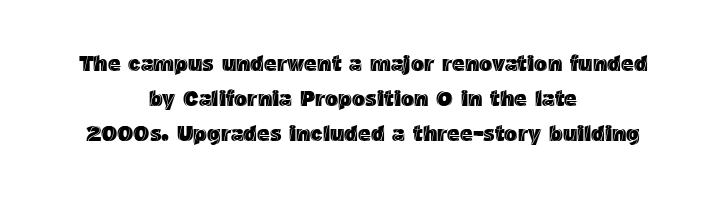
The image shows 22 px text type, upright; set centered, normal line spacing (1.58x), normal letter spacing, not underlined.
